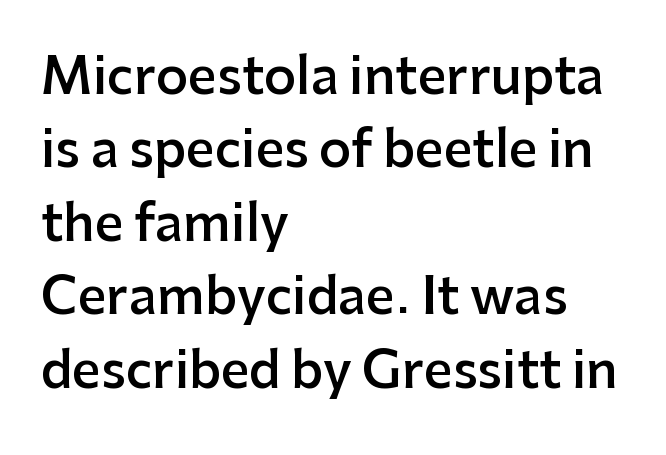
{"serif": "no", "italic": "no", "bold": "semi", "weight": "semibold", "width": "normal", "stroke_contrast": "low", "x_height": "medium", "monospaced": "no", "underline": "no", "align": "left", "line_spacing": "normal", "line_spacing_ratio": 1.47, "letter_spacing": "normal", "letter_spacing_em": 0.0, "glyph_px": 50}
